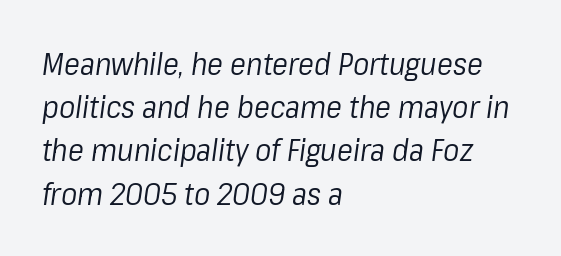
Bare-footed words on every line. Unbolded letterforms with no extra heft. Short note: letters normally spaced. Horizontally, the lines are justified to the leading edge only.
